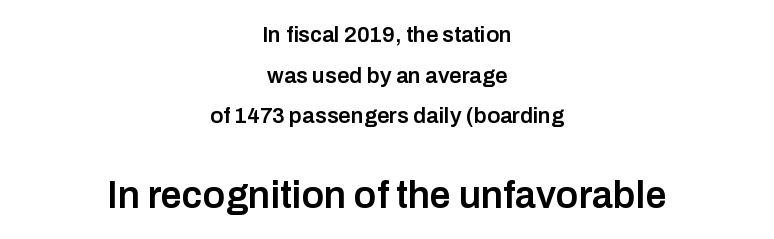
The image shows 38 px semibold sans-serif type, upright; set centered, line spacing 1.85x, normal letter spacing, not underlined; the second (bottom) block is 1.73x larger; low stroke contrast and a medium x-height.
